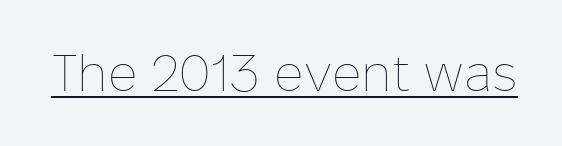
The glyphs are accompanied by a horizontal stroke just below them. The gaps between neighbouring characters are ordinary and unremarkable. Nothing heavy about these letters — not bold at all. The rendering uses natural spacing where letterforms have individual widths. Italic: no, the glyphs are upright roman.
